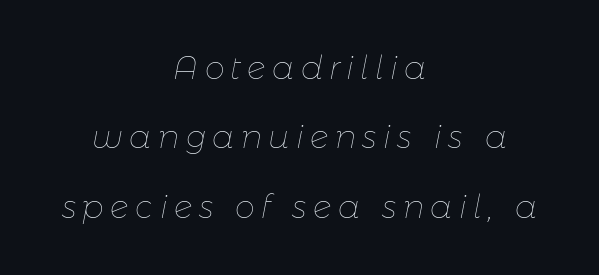
{"italic": "yes", "lean": "right", "slant_degrees": 11, "bold": "no", "weight": "thin", "width": "normal", "stroke_contrast": "low", "x_height": "medium", "monospaced": "no", "underline": "no", "align": "center", "line_spacing": "loose", "line_spacing_ratio": 2.17, "letter_spacing": "wide", "letter_spacing_em": 0.2, "glyph_px": 32}
